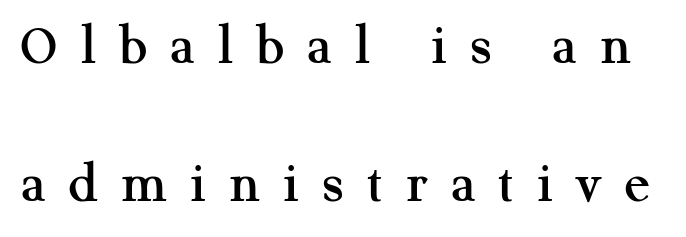
{"serif": "yes", "italic": "no", "width": "normal", "stroke_contrast": "medium", "x_height": "medium", "monospaced": "no", "underline": "no", "line_spacing": "loose", "line_spacing_ratio": 2.34, "letter_spacing": "wide", "letter_spacing_em": 0.39, "glyph_px": 59}
